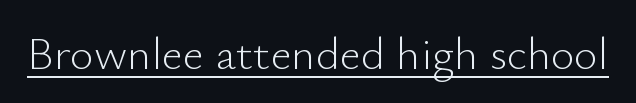
The image shows 46 px light sans-serif type, upright; set normal letter spacing, underlined; low stroke contrast and a small x-height.
